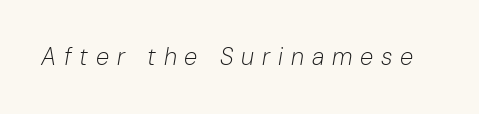
Q: Is the text bold? A: No.
Q: Is the text italic (slanted)? A: Yes, it leans right by about 10 degrees.
Q: Is the text underlined? A: No.
Q: Is the spacing between letters normal or unusually wide? A: Unusually wide.
